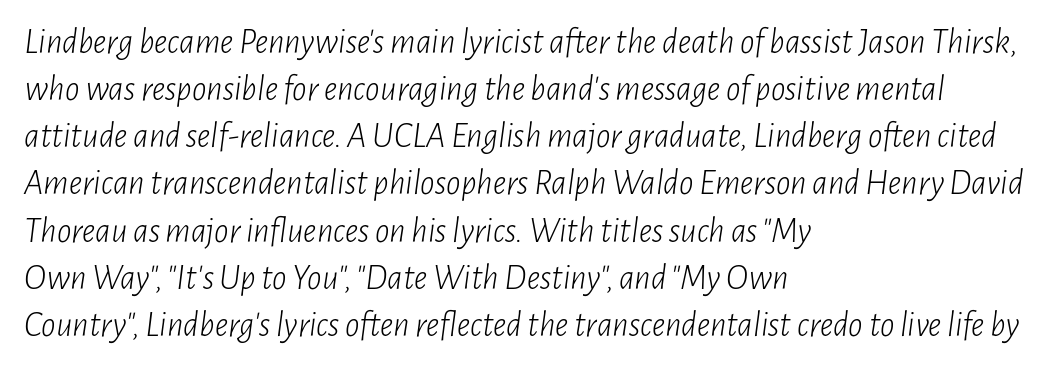
{"italic": "yes", "lean": "right", "slant_degrees": 7, "bold": "no", "weight": "light", "width": "condensed", "stroke_contrast": "low", "x_height": "medium", "monospaced": "no", "underline": "no", "align": "left", "line_spacing": "normal", "line_spacing_ratio": 1.31, "letter_spacing": "normal", "letter_spacing_em": 0.0, "glyph_px": 36}
